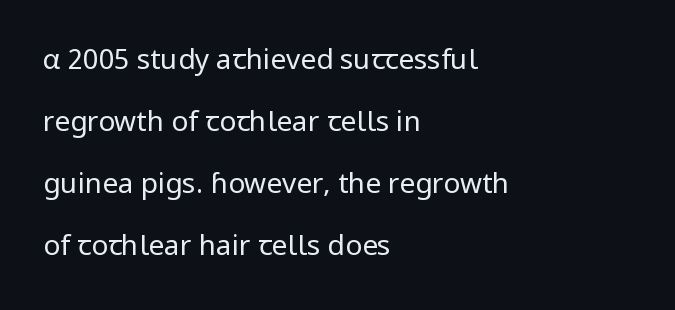
The image shows 28 px regular-weight sans-serif type, upright; set left-aligned, loose line spacing (2.21x), normal letter spacing, not underlined; low stroke contrast and a medium x-height.
